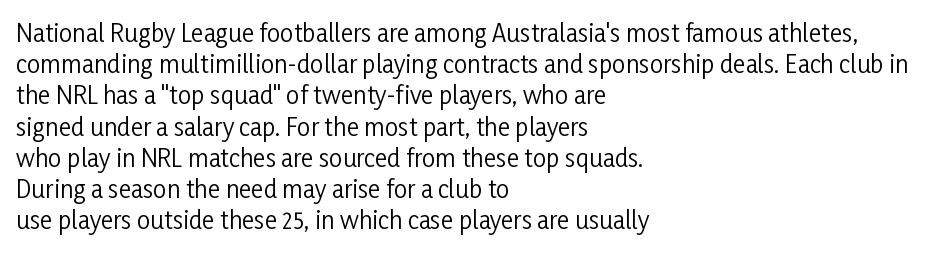
{"italic": "no", "bold": "no", "underline": "no", "align": "left", "line_spacing": "normal", "line_spacing_ratio": 1.3, "letter_spacing": "normal", "letter_spacing_em": 0.0, "glyph_px": 24}
